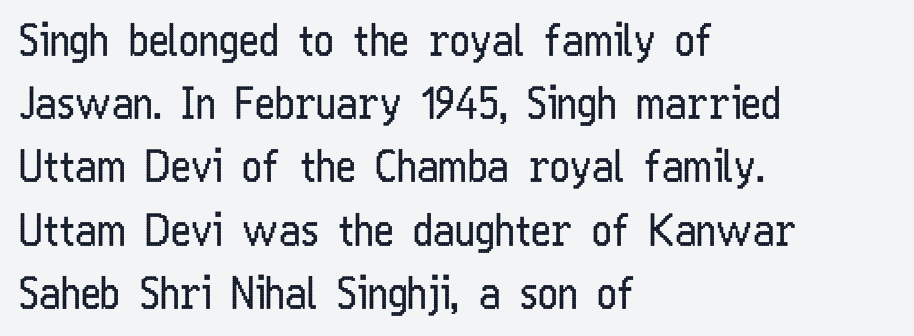
{"serif": "no", "italic": "no", "bold": "no", "weight": "regular", "width": "condensed", "stroke_contrast": "low", "x_height": "medium", "monospaced": "no", "underline": "no", "align": "left", "line_spacing": "normal", "line_spacing_ratio": 1.47, "letter_spacing": "normal", "letter_spacing_em": 0.0, "glyph_px": 43}
